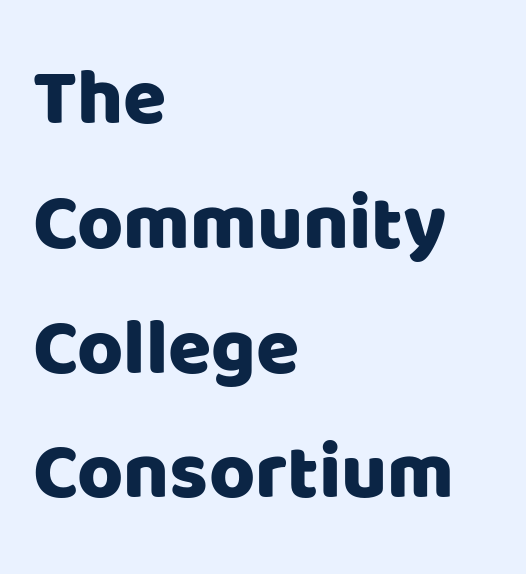
{"serif": "no", "italic": "no", "width": "normal", "stroke_contrast": "low", "x_height": "large", "monospaced": "no", "underline": "no", "align": "left", "line_spacing": "normal", "line_spacing_ratio": 1.58, "letter_spacing": "normal", "letter_spacing_em": 0.0, "glyph_px": 79}
